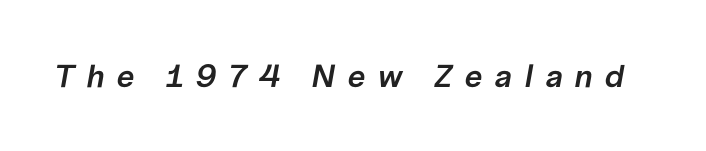
The image shows 32 px semibold type, italic (leaning right); set unusually wide letter spacing (+0.37 em), not underlined; low stroke contrast and a medium x-height.
